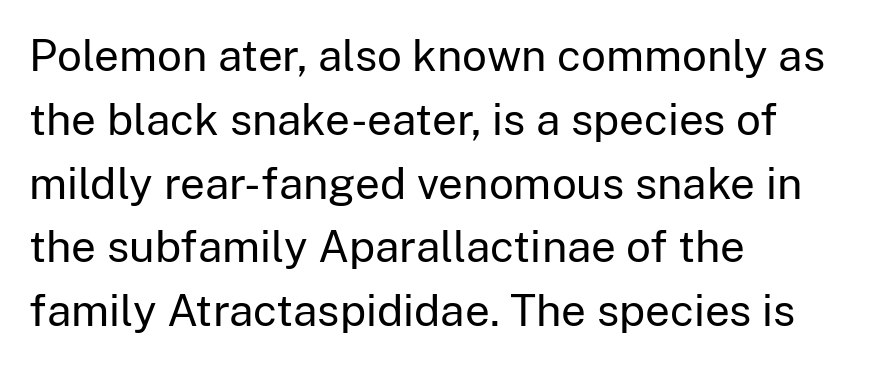
Weight: not bold — regular or lighter. The words here are not underlined. The vertical gap from one line to the next is medium. The face used here is a sans, in the tradition of grotesques and geometrics. Compared with typical body copy, the letter spacing here is the same.
